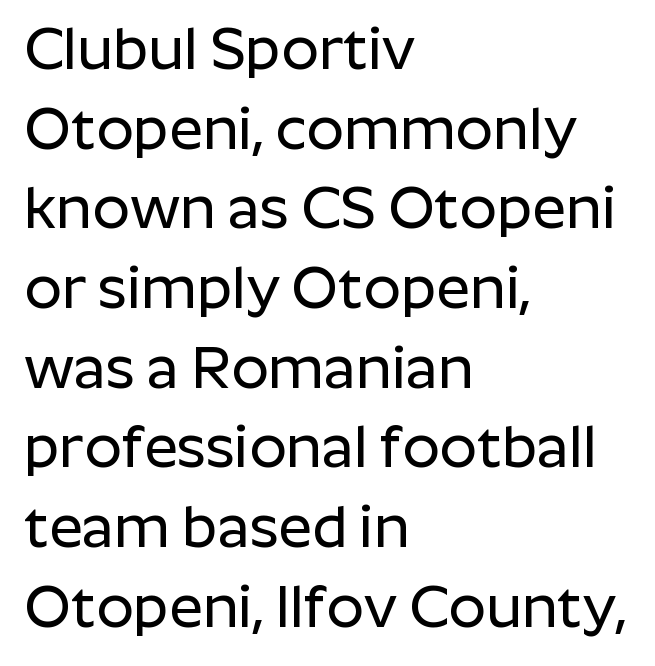
{"serif": "no", "italic": "no", "width": "normal", "stroke_contrast": "low", "x_height": "medium", "monospaced": "no", "underline": "no", "align": "left", "line_spacing": "normal", "line_spacing_ratio": 1.35, "letter_spacing": "normal", "letter_spacing_em": 0.0, "glyph_px": 59}
